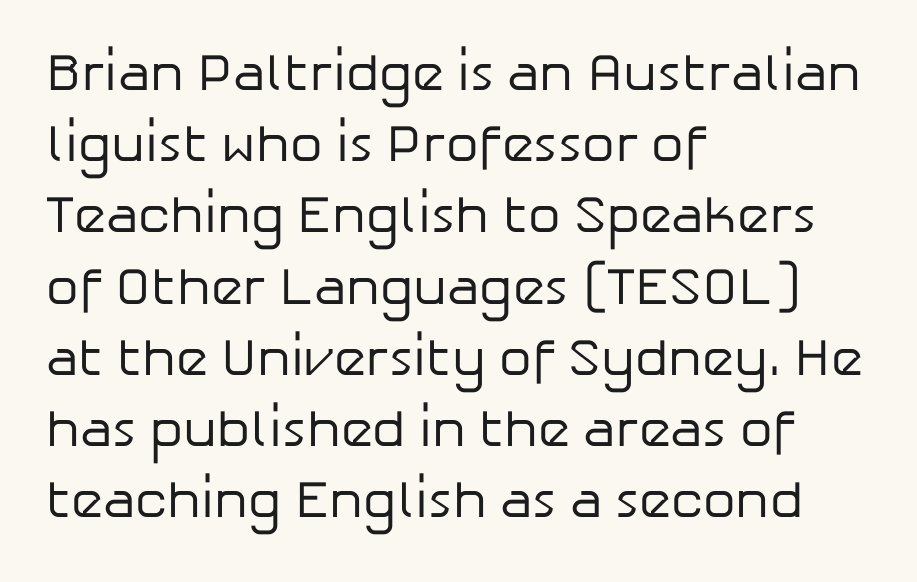
The weight tops out at a normal text grade. Nope, no serifs anywhere on these letters. Posture: straight, roman, zero tilt. There is no visible air inserted between adjacent glyphs. Varying glyph widths throughout — classic text-font behaviour. The rendering uses a moderate line-height, typical for paragraphs.
